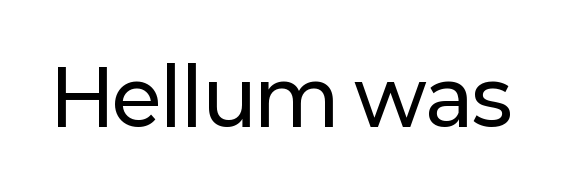
Between one letter and the next there's only the usual sliver of space. Is this a sans? Yes — the strokes have no serifs. This rendering features lettering with no underline. This is the regular roman posture of the typeface. Each letter keeps its own natural width here, so spacing adapts to shape.
